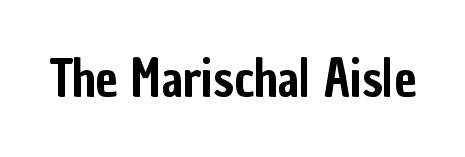
{"serif": "no", "italic": "no", "width": "condensed", "stroke_contrast": "low", "x_height": "medium", "monospaced": "no", "underline": "no", "letter_spacing": "normal", "letter_spacing_em": 0.0, "glyph_px": 50}
